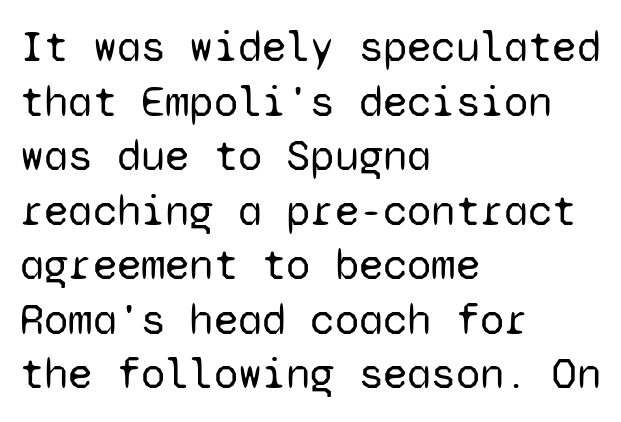
{"serif": "no", "italic": "no", "bold": "no", "weight": "regular", "width": "normal", "stroke_contrast": "low", "x_height": "medium", "monospaced": "yes", "underline": "no", "align": "left", "line_spacing_ratio": 1.24, "letter_spacing": "normal", "letter_spacing_em": 0.0, "glyph_px": 44}
